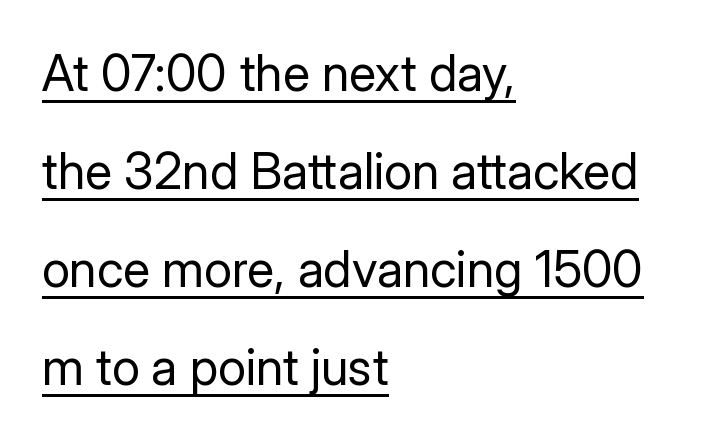
Honestly, the letter spacing is just normal — you wouldn't notice it. This sample has the flowing, uneven cadence of proportional lettering. On a weight scale, this lands at 450 or below. These lines stack with their left ends in a neat column.
